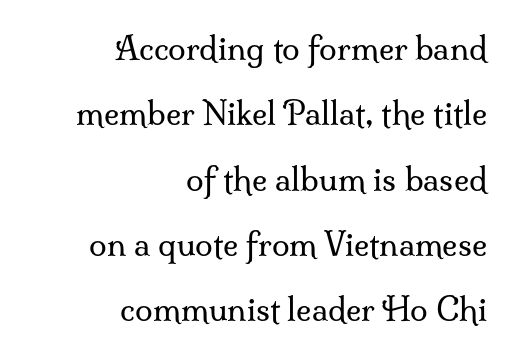
Q: Is the text bold? A: No.
Q: Is the text italic (slanted)? A: No, it is upright.
Q: Is the typeface a serif or a sans-serif typeface? A: Serif.
Q: Is the text underlined? A: No.
Q: How is the paragraph aligned? A: Right-aligned.
Q: Is the spacing between letters normal or unusually wide? A: Normal.
Q: Is the spacing between lines tight, normal or loose? A: Loose.
Q: Width (condensed, normal, or wide)? A: Normal.
Q: Stroke contrast? A: Medium.
Q: x-height? A: Small.
Q: Monospaced? A: No.
